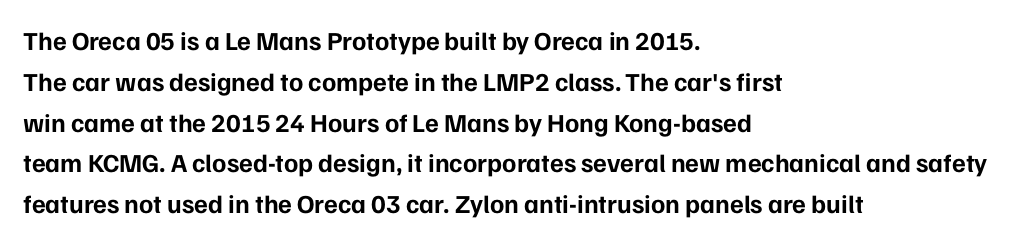
The image shows 26 px bold type, upright; set left-aligned, normal line spacing (1.57x), normal letter spacing, not underlined.
